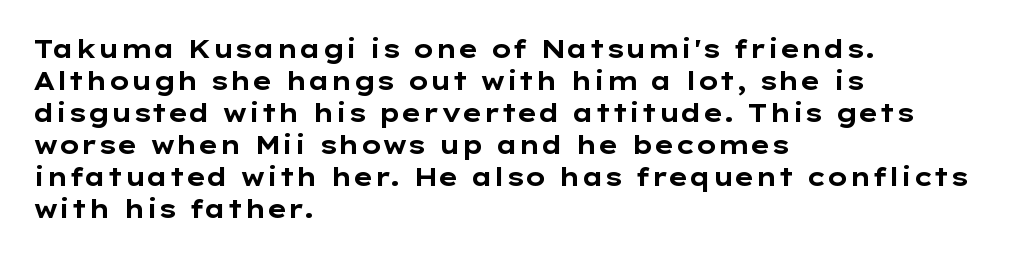
The image shows 25 px bold type, upright; set left-aligned, normal line spacing (1.28x), normal letter spacing, not underlined.
